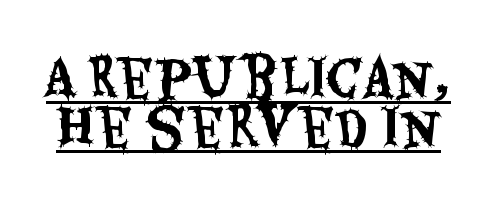
Italic? Not at all — the glyphs are vertical. Is this a fixed-width face? No — the glyphs have proportional, varying widths. There is no visible air inserted between adjacent glyphs. The glyphs are accompanied by a horizontal stroke just below them.
